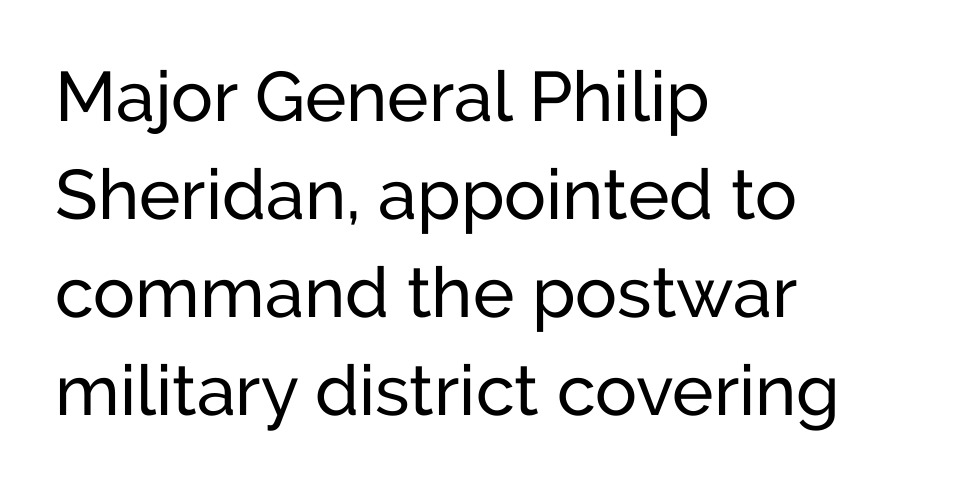
The image shows 70 px regular-weight sans-serif type, upright; set left-aligned, normal line spacing (1.4x), normal letter spacing, not underlined; low stroke contrast and a medium x-height.
